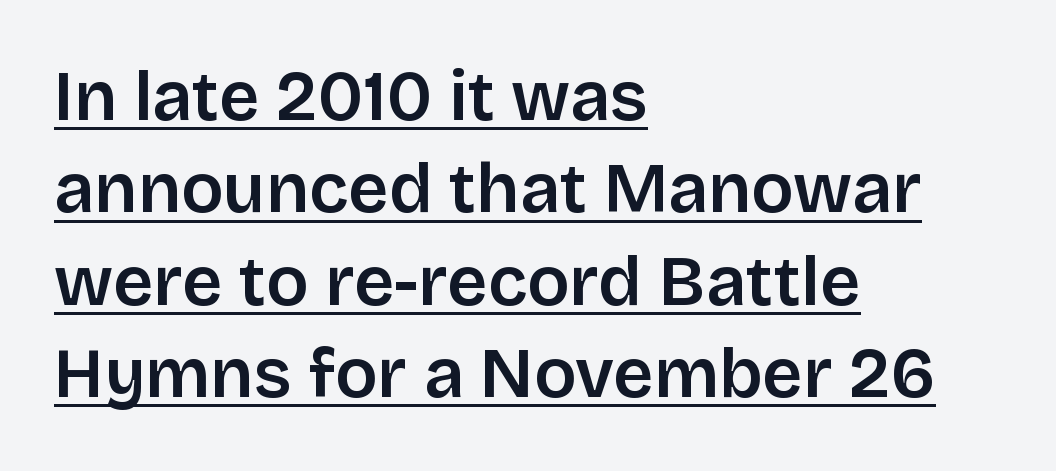
{"serif": "no", "italic": "no", "bold": "semi", "weight": "semibold", "width": "normal", "stroke_contrast": "low", "x_height": "large", "monospaced": "no", "underline": "yes", "align": "left", "line_spacing": "normal", "line_spacing_ratio": 1.32, "letter_spacing": "normal", "letter_spacing_em": 0.0, "glyph_px": 70}
